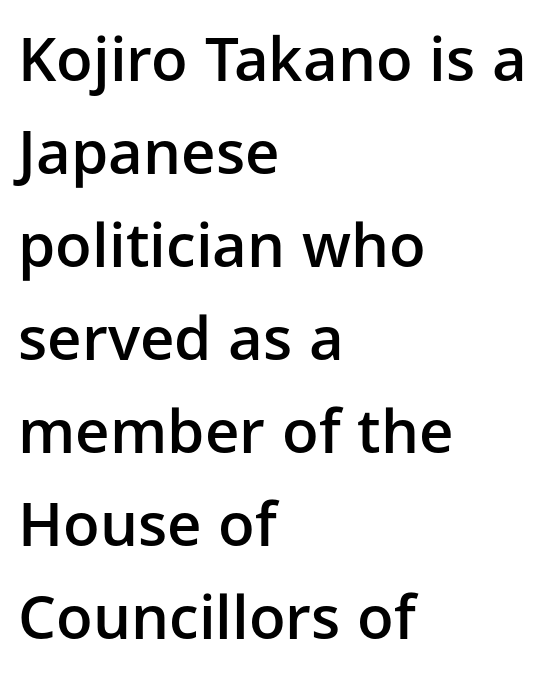
{"serif": "no", "italic": "no", "bold": "semi", "weight": "semibold", "width": "normal", "stroke_contrast": "low", "x_height": "medium", "monospaced": "no", "underline": "no", "align": "left", "line_spacing": "normal", "line_spacing_ratio": 1.55, "letter_spacing": "normal", "letter_spacing_em": 0.0, "glyph_px": 60}
